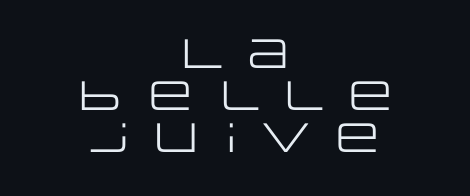
A typesetter would label this face a sans. Check the space under the baseline: it is left empty. The letterforms stand isolated, each surrounded by extra space. If you measured baseline to baseline, you'd find a short distance. Centered paragraph, ragged on both sides. No extra ink here — the face is not bold.
